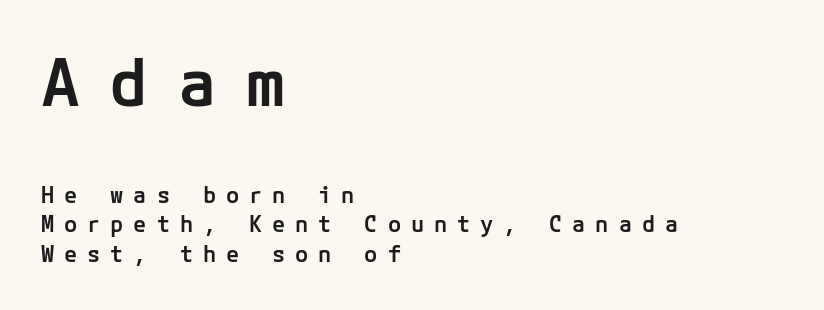
The image shows 65 px semibold sans-serif type, upright; set left-aligned, normal line spacing (1.35x), unusually wide letter spacing (+0.45 em), not underlined; the first (top) block is 2.95x larger; low stroke contrast and a medium x-height.
